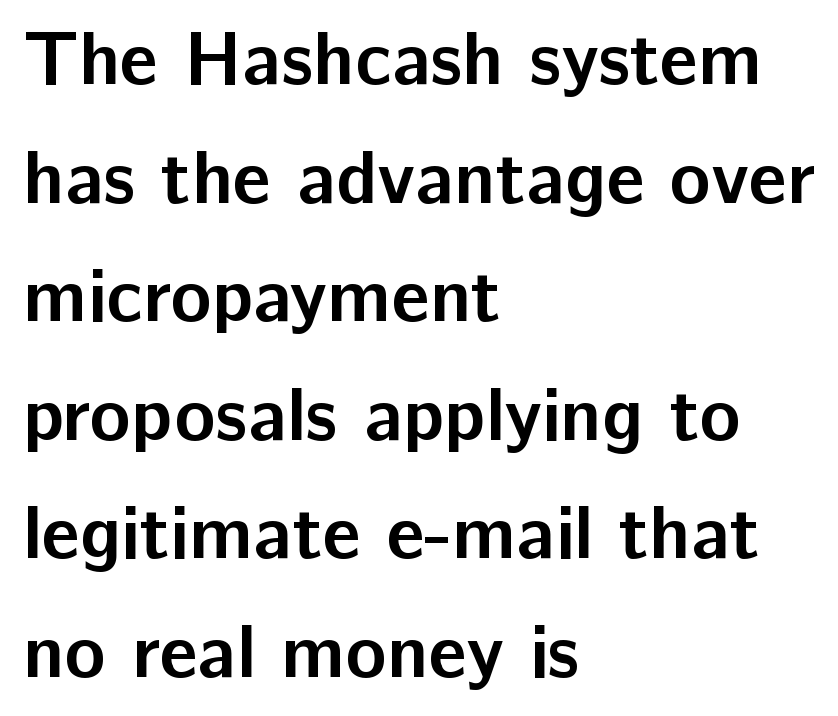
The image shows 76 px semibold sans-serif type, upright; set left-aligned, normal line spacing (1.56x), normal letter spacing, not underlined; low stroke contrast and a medium x-height.
